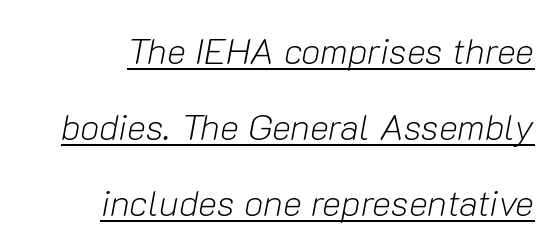
Q: Is the text bold? A: No.
Q: Is the text italic (slanted)? A: Yes, it leans right by about 10 degrees.
Q: Is the text underlined? A: Yes.
Q: Is the spacing between letters normal or unusually wide? A: Normal.
Q: Is the spacing between lines tight, normal or loose? A: Loose.
Q: Width (condensed, normal, or wide)? A: Normal.
Q: Stroke contrast? A: Low.
Q: x-height? A: Medium.
Q: Monospaced? A: No.
